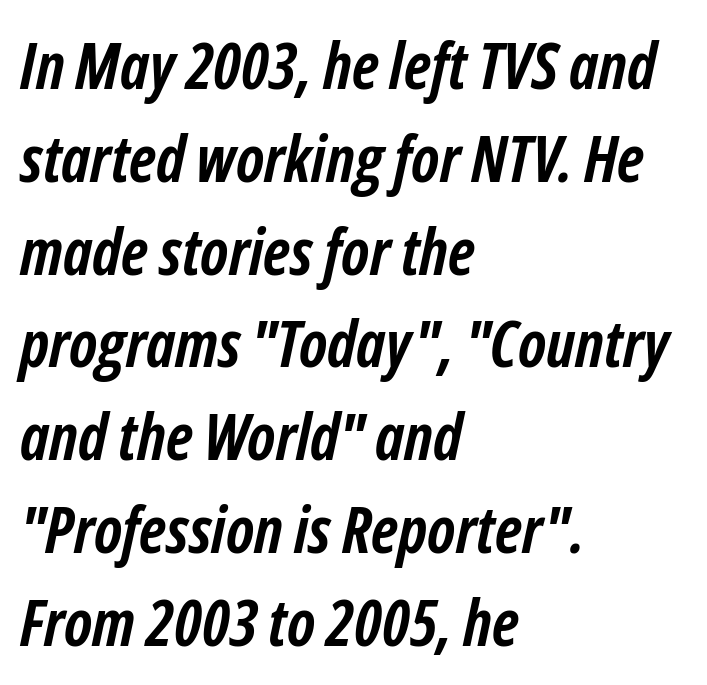
{"italic": "yes", "lean": "right", "slant_degrees": 12, "bold": "yes", "weight": "semibold", "width": "condensed", "stroke_contrast": "low", "x_height": "medium", "monospaced": "no", "underline": "no", "align": "left", "line_spacing": "normal", "line_spacing_ratio": 1.45, "letter_spacing": "normal", "letter_spacing_em": 0.0, "glyph_px": 64}
